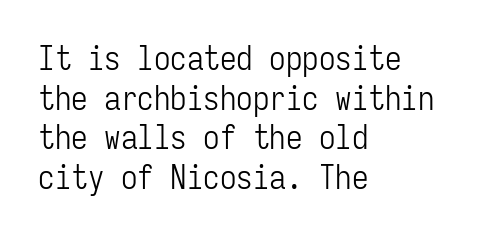
The image shows 33 px light, condensed sans-serif type, upright, monospaced; set left-aligned, line spacing 1.2x, normal letter spacing, not underlined; low stroke contrast and a medium x-height.
